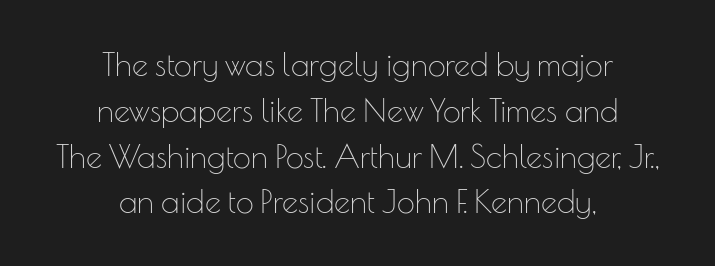
The image shows 32 px thin sans-serif type, upright; set centered, normal line spacing (1.43x), normal letter spacing, not underlined; low stroke contrast and a small x-height.
